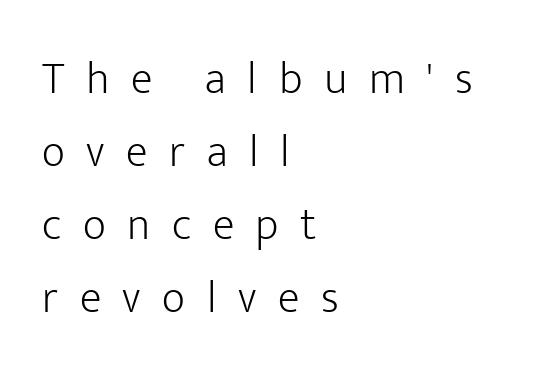
{"serif": "no", "italic": "no", "bold": "no", "weight": "light", "width": "normal", "stroke_contrast": "low", "x_height": "medium", "monospaced": "no", "underline": "no", "align": "left", "line_spacing": "normal", "line_spacing_ratio": 1.62, "letter_spacing": "wide", "letter_spacing_em": 0.48, "glyph_px": 45}
